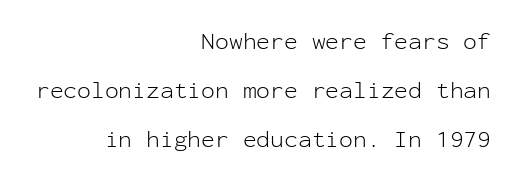
Descender tails drop into unmarked territory. Tall strokes in this sample are plumb rather than angled. Compared with a flush-left layout, this one pins lines to the opposite, right side. Does the leading feel generous? Absolutely, it's lavish.
